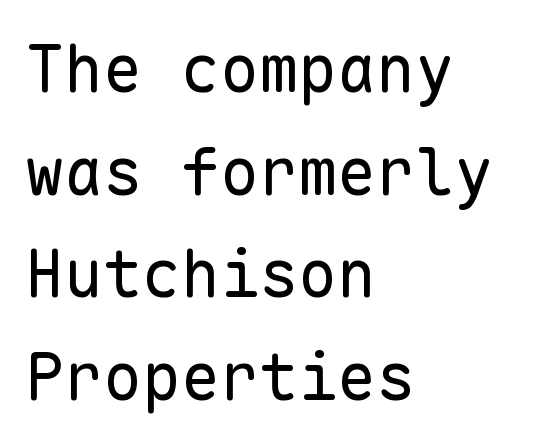
You can tell it's not italic because the verticals are truly vertical. The text block is weighted toward the left margin, trailing off unevenly rightward. Words float on clear page, feet unadorned. These lines are rendered in a fixed-pitch font. The strokes are not fattened; the text isn't bold. Words appear dense and cohesive because spacing is normal.
